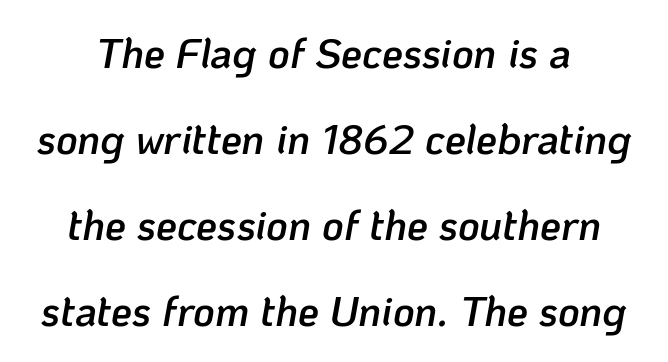
{"italic": "yes", "lean": "right", "slant_degrees": 10, "bold": "semi", "weight": "semibold", "width": "normal", "stroke_contrast": "low", "x_height": "medium", "monospaced": "no", "underline": "no", "line_spacing": "loose", "line_spacing_ratio": 2.05, "letter_spacing": "normal", "letter_spacing_em": 0.0, "glyph_px": 42}
